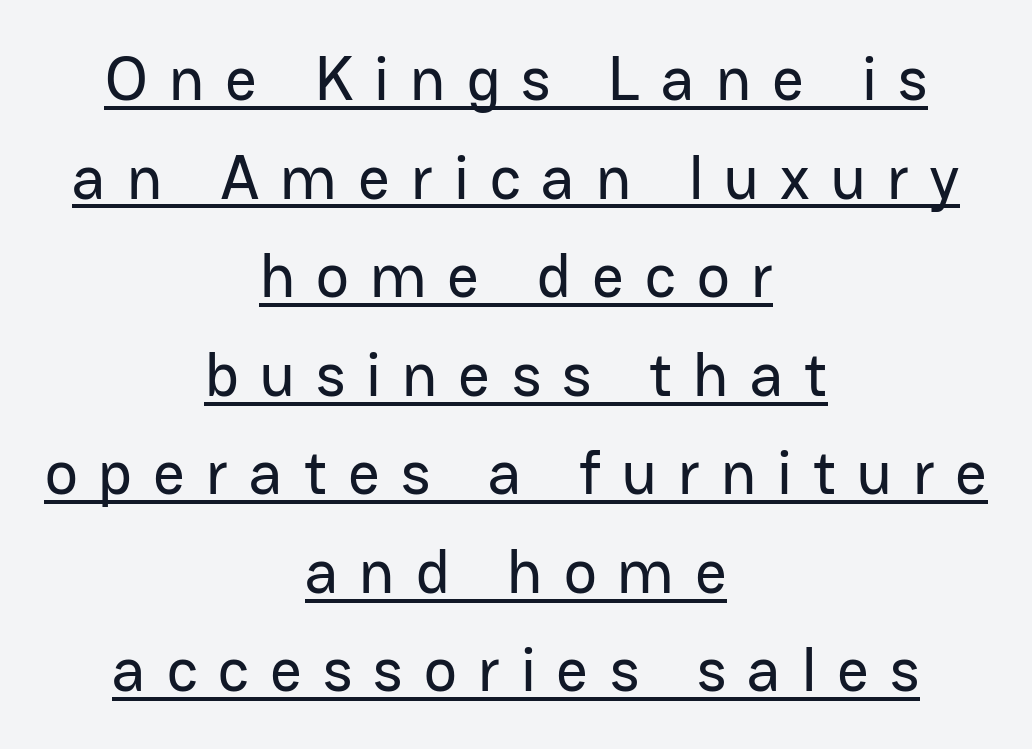
A typesetter would mark this as roman, not italic. Nope, no serifs anywhere on these letters. Notice how a bar underscores the lettering throughout. Character widths vary here, with narrow letters taking less room than wide ones. The vertical gap from one line to the next is medium. In CSS terms this would be text-align: center.
